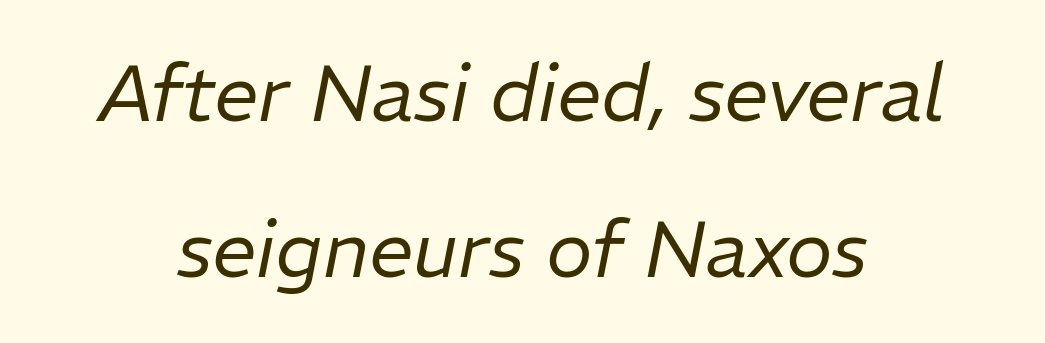
Q: Is the text bold? A: No.
Q: Is the text italic (slanted)? A: Yes, it leans right by about 11 degrees.
Q: Is the text underlined? A: No.
Q: How is the paragraph aligned? A: Centered.
Q: Is the spacing between letters normal or unusually wide? A: Normal.
Q: Is the spacing between lines tight, normal or loose? A: Loose.
Q: Width (condensed, normal, or wide)? A: Normal.
Q: Stroke contrast? A: Low.
Q: x-height? A: Medium.
Q: Monospaced? A: No.
